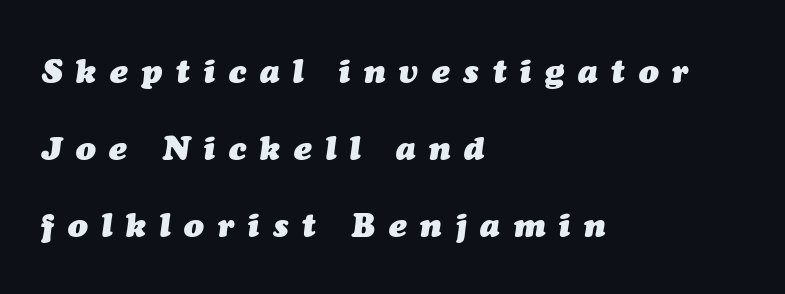
You could not count columns in this text — the font is proportionally spaced. Quick note: italic. Bold? Absolutely — the strokes are thick and heavy. The letterforms stand isolated, each surrounded by extra space. Visually the block forms a straight wall on the left and a jagged coastline on the right. This sample trades compactness for vertical openness between lines.
